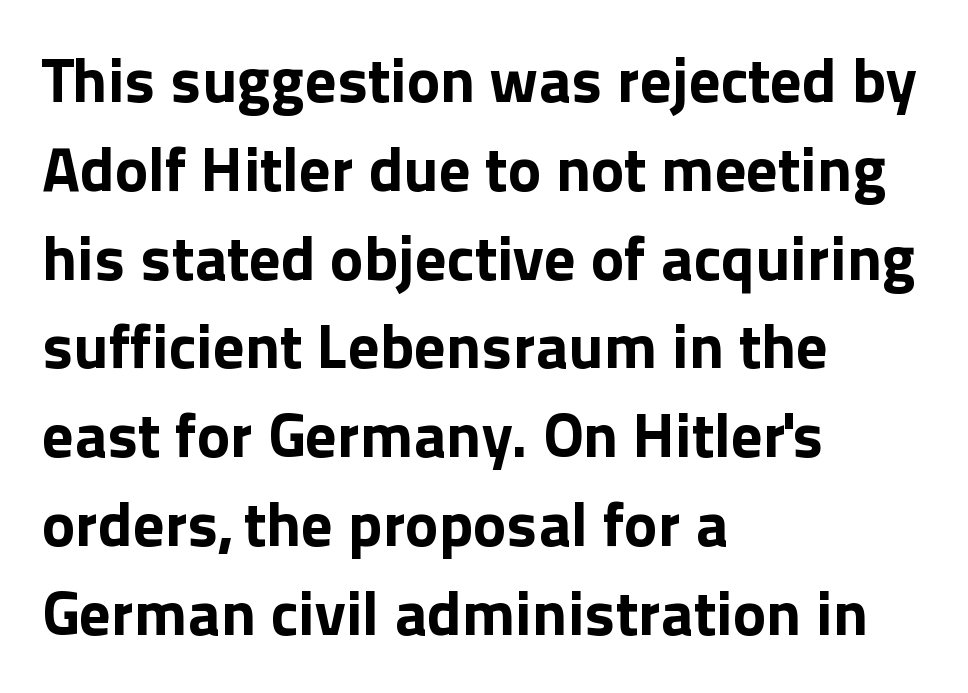
{"serif": "no", "italic": "no", "bold": "yes", "weight": "bold", "width": "normal", "x_height": "medium", "monospaced": "no", "underline": "no", "align": "left", "line_spacing": "normal", "line_spacing_ratio": 1.41, "letter_spacing": "normal", "letter_spacing_em": 0.0, "glyph_px": 63}
